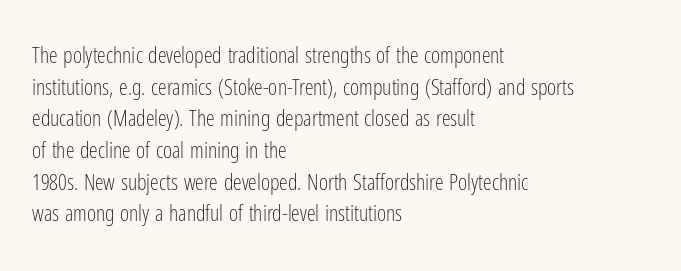
Q: Is the text bold? A: No.
Q: Is the text italic (slanted)? A: No, it is upright.
Q: Is the text underlined? A: No.
Q: How is the paragraph aligned? A: Left-aligned.
Q: Is the spacing between letters normal or unusually wide? A: Normal.
Q: Is the spacing between lines tight, normal or loose? A: Normal.
